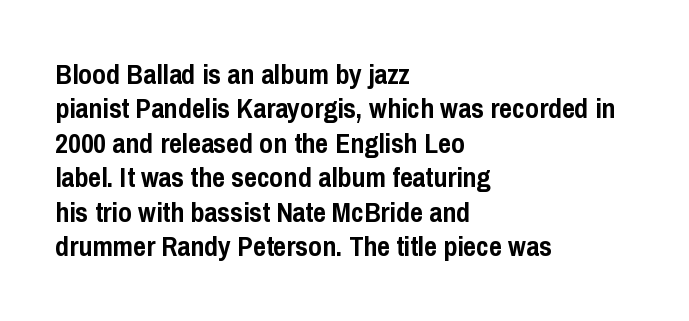
Q: Is the text bold? A: Yes.
Q: Is the text italic (slanted)? A: No, it is upright.
Q: Is the typeface a serif or a sans-serif typeface? A: Sans-serif.
Q: Is the text underlined? A: No.
Q: How is the paragraph aligned? A: Left-aligned.
Q: Is the spacing between letters normal or unusually wide? A: Normal.
Q: Width (condensed, normal, or wide)? A: Condensed.
Q: Stroke contrast? A: Low.
Q: x-height? A: Medium.
Q: Monospaced? A: No.
